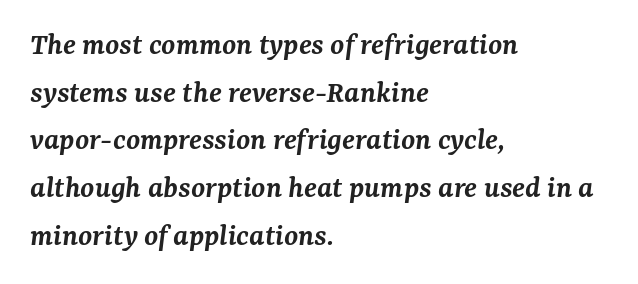
Is this a fixed-width face? No — the glyphs have proportional, varying widths. The strokes are fattened partway — semibold, not bold. Any mark beneath the type? The region is blank. The typeface chosen for these lines features serifs.
